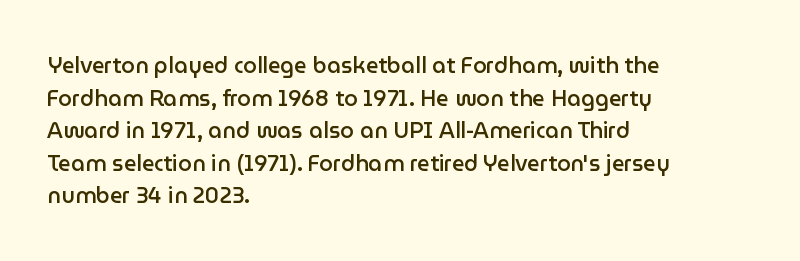
Short and long lines alike share a common starting point at left. Quick note: not italic, upright. In terms of leading, this rendering sits right in the middle. The gap between lines stays unmarked.
